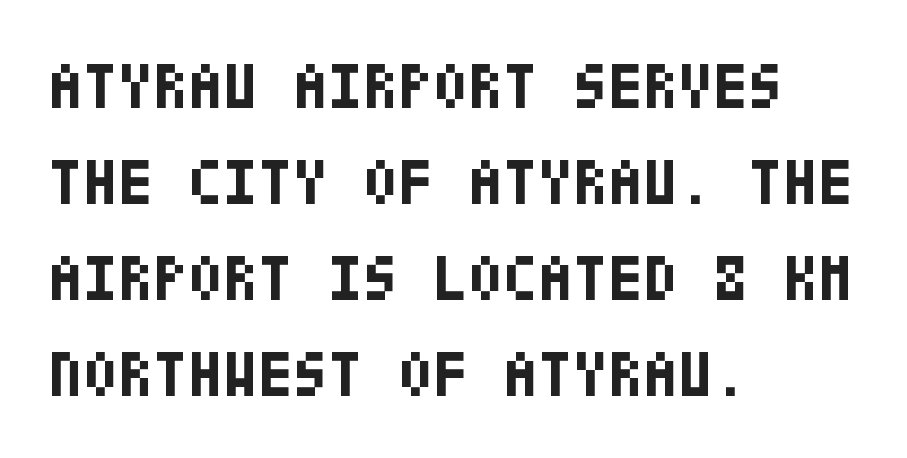
This block has exactly the height ordinary leading produces. The baseline area is clear. To sum up the face: it is a sans, with no serifs. If you drew a line through each stem, it would be perfectly vertical.
